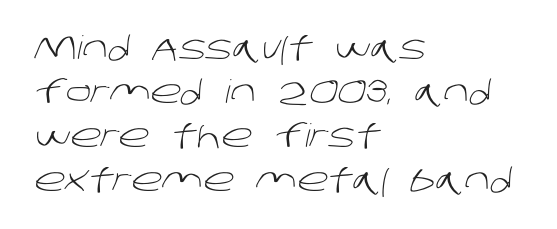
Q: Is the text bold? A: No.
Q: Is the typeface a serif or a sans-serif typeface? A: Sans-serif.
Q: Is the text underlined? A: No.
Q: How is the paragraph aligned? A: Left-aligned.
Q: Is the spacing between letters normal or unusually wide? A: Normal.
Q: Is the spacing between lines tight, normal or loose? A: Normal.
Q: Width (condensed, normal, or wide)? A: Normal.
Q: Stroke contrast? A: Low.
Q: x-height? A: Large.
Q: Monospaced? A: No.
